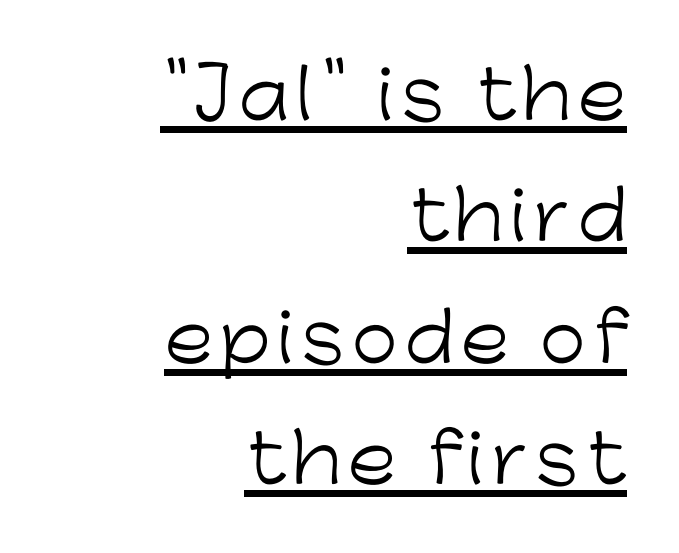
The image shows 67 px light sans-serif type, upright; set right-aligned, line spacing 1.81x, underlined; low stroke contrast and a medium x-height.
